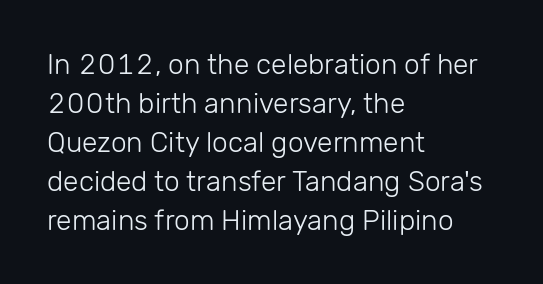
The image shows 28 px light sans-serif type, upright; set left-aligned, normal line spacing (1.39x), normal letter spacing, not underlined; low stroke contrast and a medium x-height.
